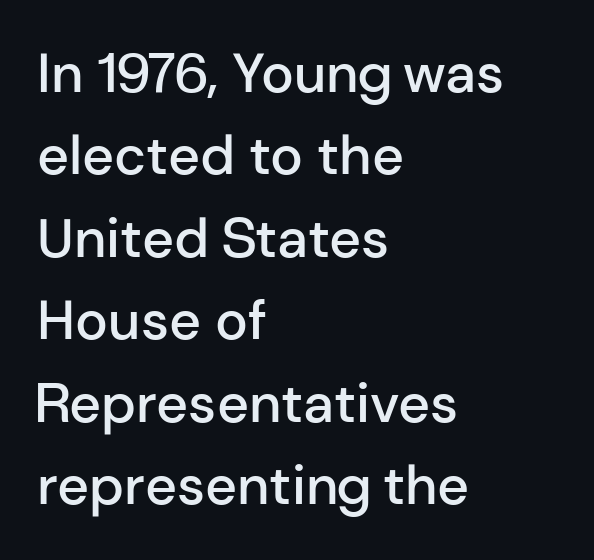
{"serif": "no", "italic": "no", "bold": "semi", "weight": "semibold", "width": "normal", "stroke_contrast": "low", "x_height": "medium", "monospaced": "no", "underline": "no", "align": "left", "line_spacing": "normal", "line_spacing_ratio": 1.5, "letter_spacing": "normal", "letter_spacing_em": 0.0, "glyph_px": 55}
